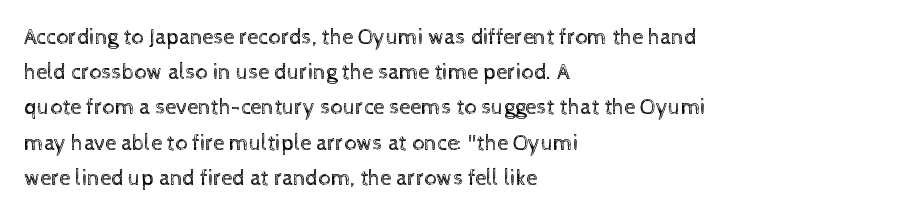
{"italic": "no", "bold": "no", "underline": "no", "align": "left", "line_spacing": "normal", "line_spacing_ratio": 1.6, "letter_spacing": "normal", "letter_spacing_em": 0.0, "glyph_px": 22}
